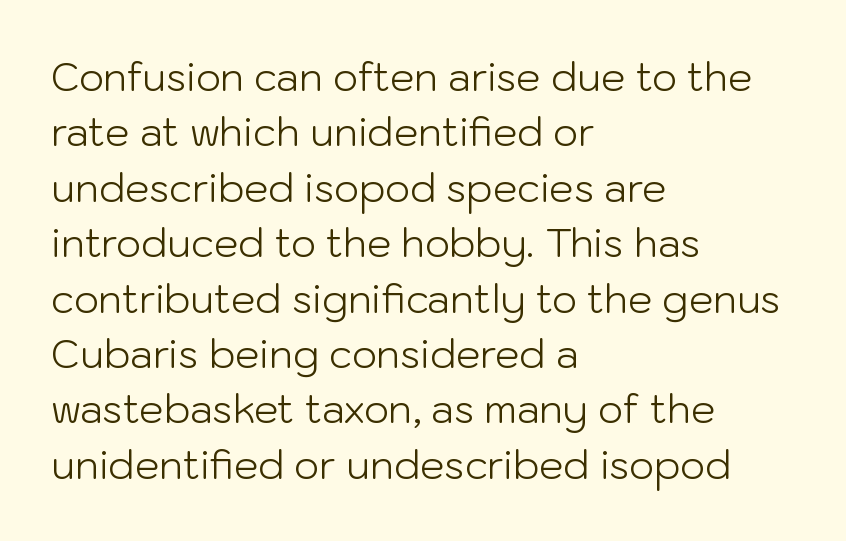
The image shows 39 px light sans-serif type, upright; set left-aligned, normal line spacing (1.42x), normal letter spacing, not underlined; low stroke contrast and a medium x-height.
